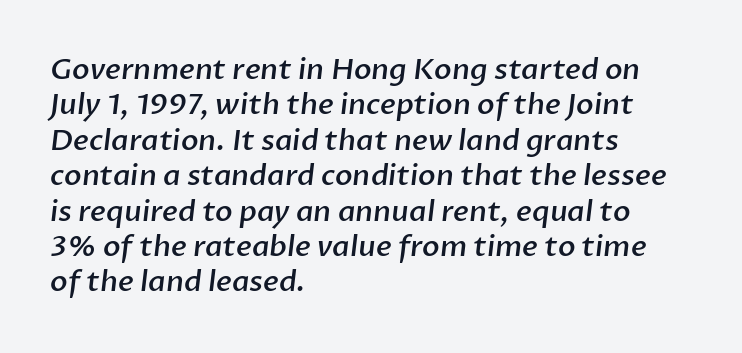
Q: Is the text bold? A: Semi-bold.
Q: Is the typeface a serif or a sans-serif typeface? A: Sans-serif.
Q: Is the text underlined? A: No.
Q: How is the paragraph aligned? A: Left-aligned.
Q: Is the spacing between letters normal or unusually wide? A: Normal.
Q: Width (condensed, normal, or wide)? A: Normal.
Q: Stroke contrast? A: Low.
Q: x-height? A: Medium.
Q: Monospaced? A: No.
